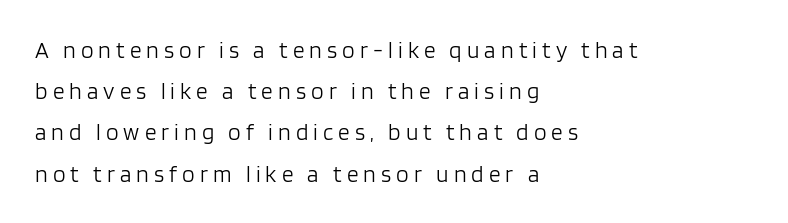
Q: Is the text bold? A: No.
Q: Is the text italic (slanted)? A: No, it is upright.
Q: Is the text underlined? A: No.
Q: How is the paragraph aligned? A: Left-aligned.
Q: Is the spacing between letters normal or unusually wide? A: Unusually wide.
